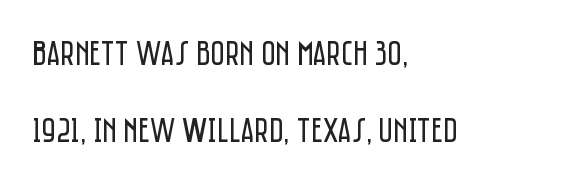
{"serif": "no", "italic": "no", "bold": "no", "weight": "regular", "width": "condensed", "stroke_contrast": "low", "x_height": "large", "monospaced": "no", "underline": "no", "align": "left", "line_spacing": "loose", "line_spacing_ratio": 2.19, "letter_spacing": "normal", "letter_spacing_em": 0.0, "glyph_px": 35}
